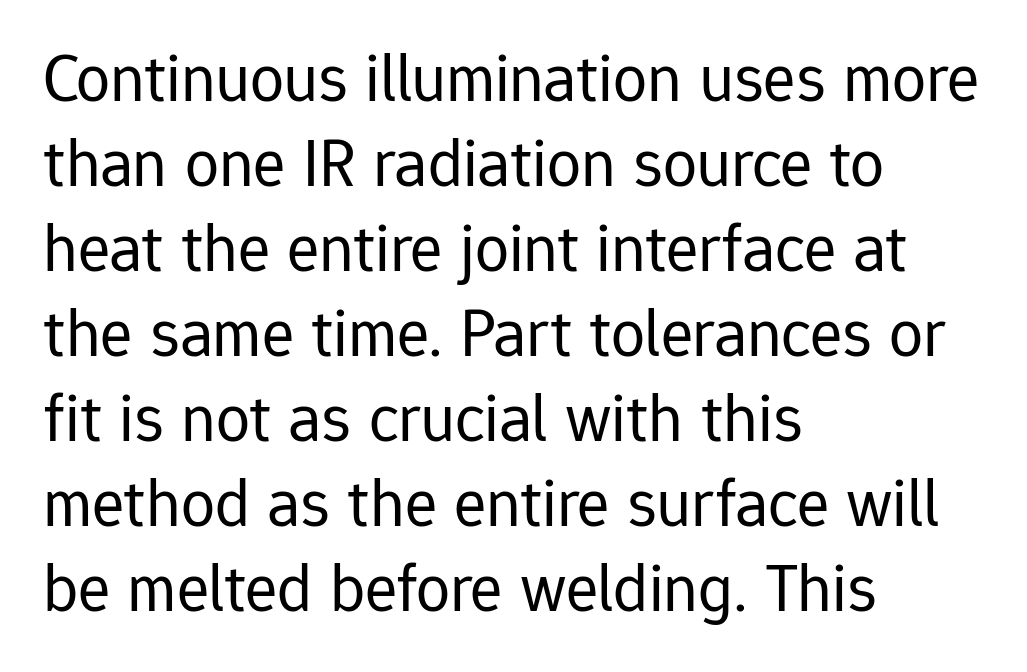
Q: Is the text bold? A: No.
Q: Is the text italic (slanted)? A: No, it is upright.
Q: Is the typeface a serif or a sans-serif typeface? A: Sans-serif.
Q: Is the text underlined? A: No.
Q: How is the paragraph aligned? A: Left-aligned.
Q: Is the spacing between letters normal or unusually wide? A: Normal.
Q: Is the spacing between lines tight, normal or loose? A: Normal.
Q: Width (condensed, normal, or wide)? A: Normal.
Q: Stroke contrast? A: Low.
Q: x-height? A: Medium.
Q: Monospaced? A: No.
